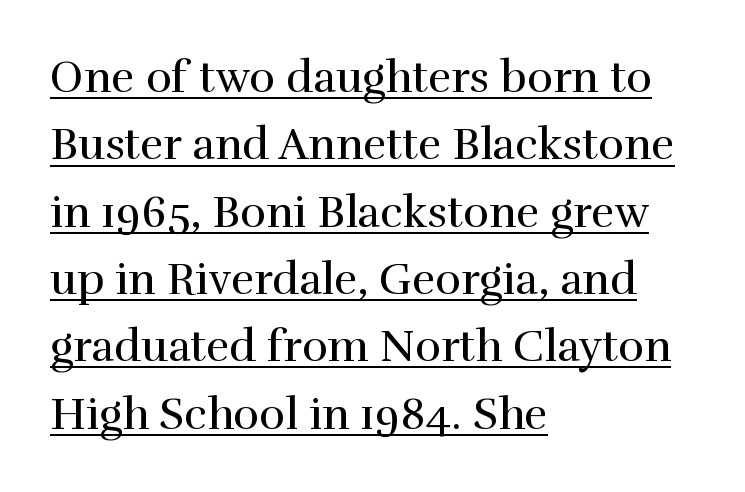
{"serif": "yes", "italic": "no", "bold": "no", "weight": "regular", "width": "normal", "x_height": "medium", "monospaced": "no", "underline": "yes", "align": "left", "line_spacing": "normal", "line_spacing_ratio": 1.53, "letter_spacing": "normal", "letter_spacing_em": 0.0, "glyph_px": 44}
